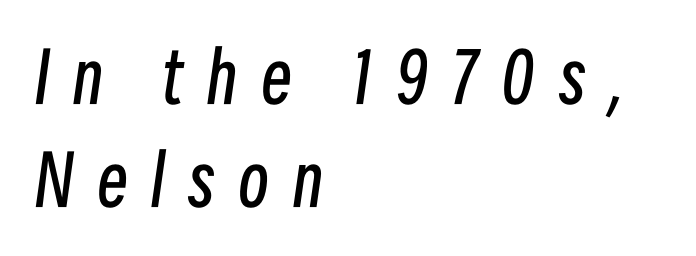
This sample uses expanded letter spacing, leaving extra air between glyphs. Is the block centered? No — it sits flush against the left margin. A bare baseline throughout the passage. Whoever set this chose a conventional vertical rhythm. Italic? Definitely — the glyphs are oblique. Each letter keeps its own natural width here, so spacing adapts to shape.
